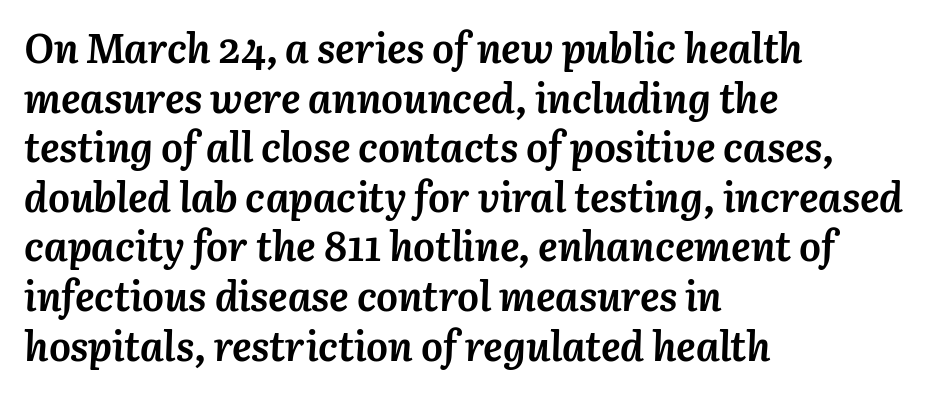
The image shows 41 px semibold type, italic (leaning right); set left-aligned, line spacing 1.21x, normal letter spacing, not underlined; medium stroke contrast and a medium x-height.
